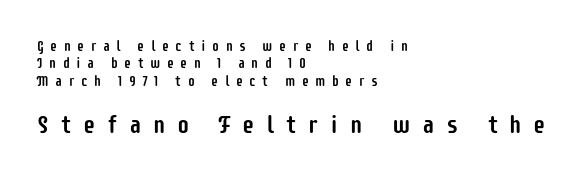
The face used here appears at its bigger size in the lower chunk. Unmarked baselines from the first word to the last. The setting favours the left margin, as ordinary paragraphs usually do. Between one letter and the next there's a generous, obvious gap. The specimen reads as upright at a glance.
